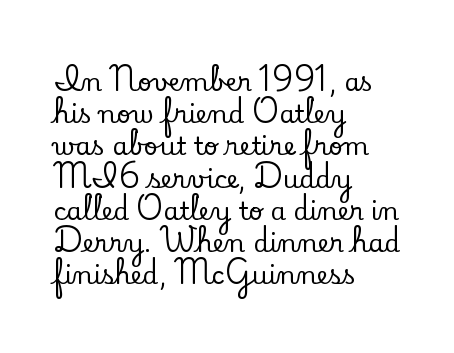
Q: Is the text italic (slanted)? A: No, it is upright.
Q: Is the text underlined? A: No.
Q: How is the paragraph aligned? A: Left-aligned.
Q: Is the spacing between letters normal or unusually wide? A: Normal.
Q: Is the spacing between lines tight, normal or loose? A: Normal.
